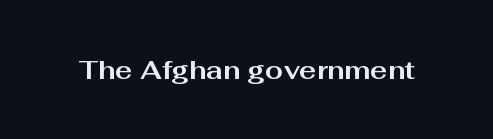
Q: Is the text bold? A: Yes.
Q: Is the text italic (slanted)? A: No, it is upright.
Q: Is the text underlined? A: No.
Q: Is the spacing between letters normal or unusually wide? A: Normal.
